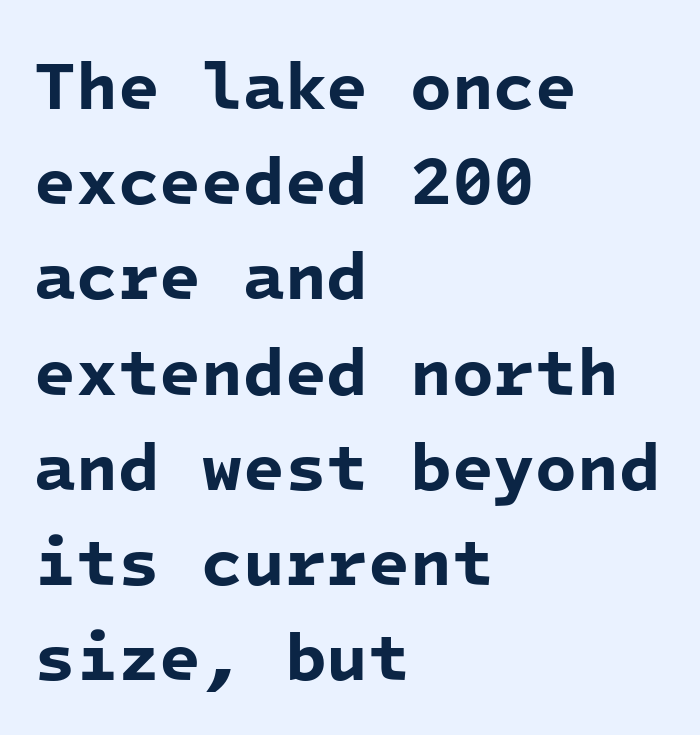
Classification — sans serif. How are the letters spaced? Ordinarily, with no added tracking. These lines are rendered in a fixed-pitch font. Thick stems and heavy bowls — unmistakably bold. The passage is arranged the way most books set body copy — flush left. Does the leading feel generous? No, just average.
